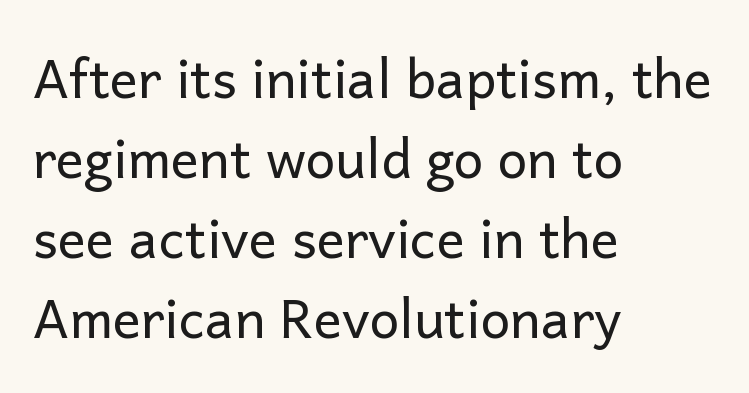
The image shows 53 px regular-weight sans-serif type, upright; set left-aligned, normal line spacing (1.51x), normal letter spacing, not underlined; low stroke contrast and a medium x-height.
